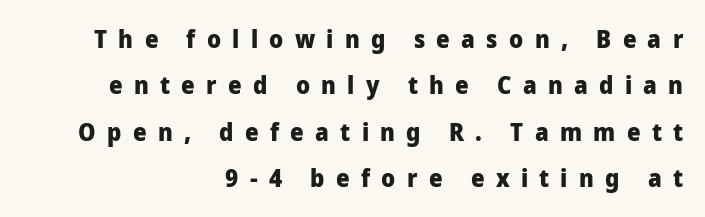
Q: Is the text bold? A: Yes.
Q: Is the text italic (slanted)? A: No, it is upright.
Q: Is the text underlined? A: No.
Q: How is the paragraph aligned? A: Right-aligned.
Q: Is the spacing between letters normal or unusually wide? A: Unusually wide.
Q: Is the spacing between lines tight, normal or loose? A: Loose.
